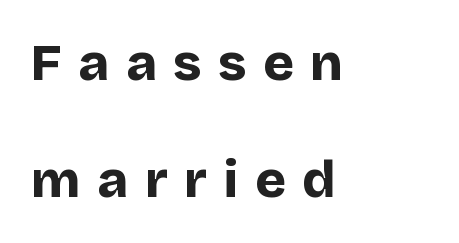
{"serif": "no", "italic": "no", "bold": "yes", "weight": "bold", "width": "normal", "stroke_contrast": "low", "x_height": "large", "monospaced": "no", "underline": "no", "align": "left", "line_spacing": "loose", "line_spacing_ratio": 2.25, "letter_spacing": "wide", "letter_spacing_em": 0.32, "glyph_px": 52}
